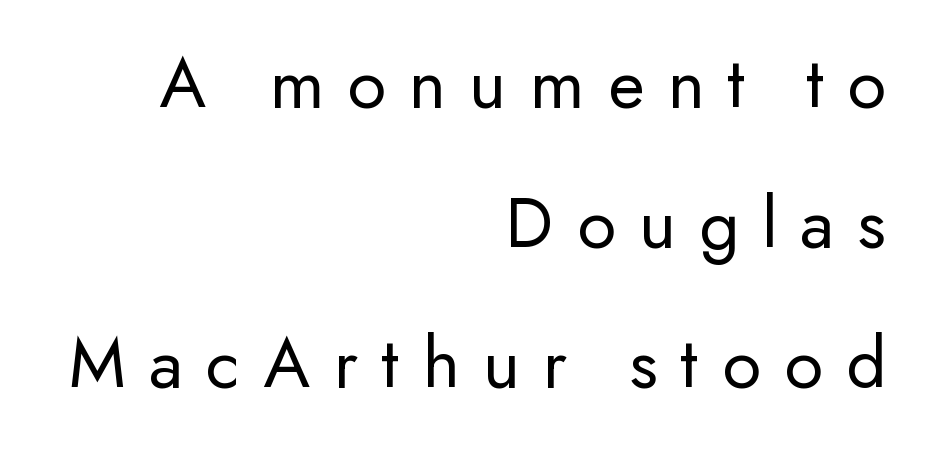
The image shows 75 px regular-weight sans-serif type, upright; set right-aligned, line spacing 1.87x, unusually wide letter spacing (+0.31 em), not underlined; low stroke contrast and a small x-height.
